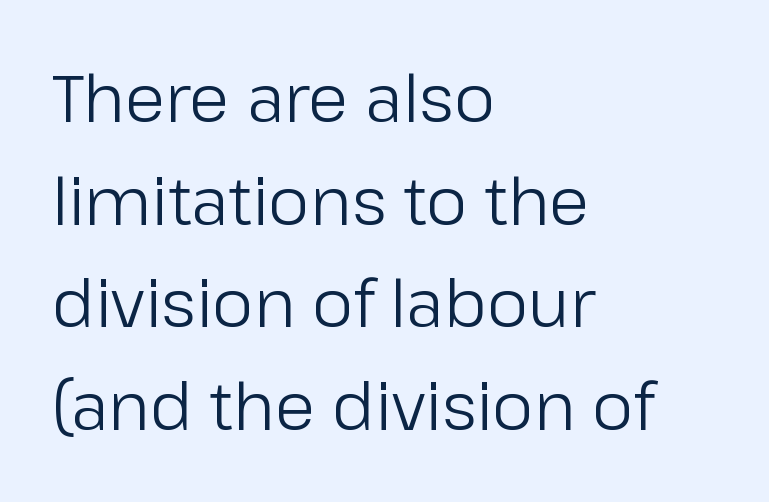
Q: Is the text bold? A: No.
Q: Is the text italic (slanted)? A: No, it is upright.
Q: Is the typeface a serif or a sans-serif typeface? A: Sans-serif.
Q: Is the text underlined? A: No.
Q: How is the paragraph aligned? A: Left-aligned.
Q: Is the spacing between letters normal or unusually wide? A: Normal.
Q: Is the spacing between lines tight, normal or loose? A: Normal.
Q: Width (condensed, normal, or wide)? A: Normal.
Q: Stroke contrast? A: Low.
Q: x-height? A: Medium.
Q: Monospaced? A: No.
